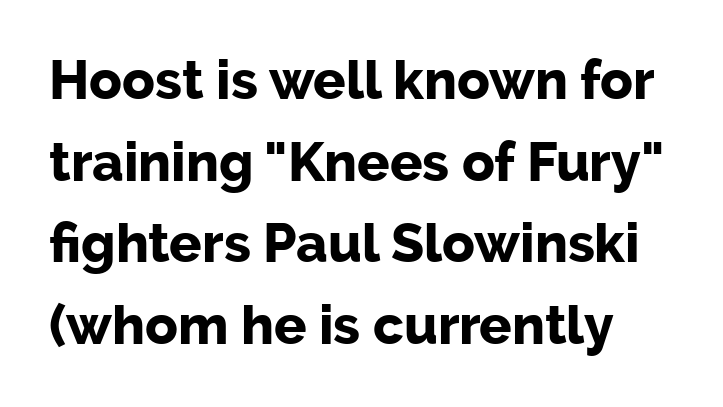
{"serif": "no", "italic": "no", "bold": "yes", "weight": "bold", "width": "normal", "stroke_contrast": "low", "x_height": "medium", "monospaced": "no", "underline": "no", "line_spacing": "normal", "line_spacing_ratio": 1.51, "letter_spacing": "normal", "letter_spacing_em": 0.0, "glyph_px": 54}
